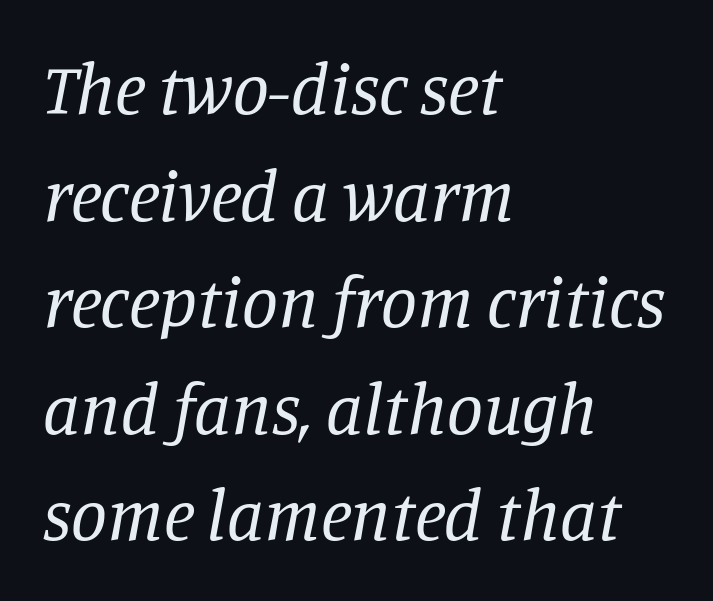
The image shows 72 px regular-weight serif type, italic (leaning right); set left-aligned, normal line spacing (1.48x), normal letter spacing, not underlined; low stroke contrast and a large x-height.
